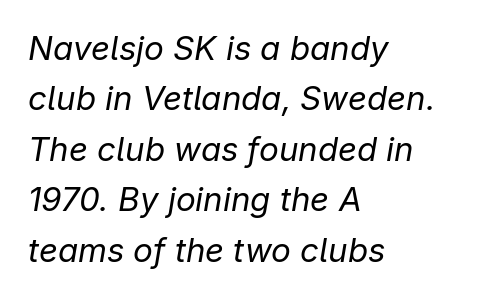
Q: Is the text bold? A: No.
Q: Is the text italic (slanted)? A: Yes, it leans right by about 9 degrees.
Q: Is the text underlined? A: No.
Q: How is the paragraph aligned? A: Left-aligned.
Q: Is the spacing between letters normal or unusually wide? A: Normal.
Q: Is the spacing between lines tight, normal or loose? A: Normal.
Q: Width (condensed, normal, or wide)? A: Normal.
Q: Stroke contrast? A: Low.
Q: x-height? A: Medium.
Q: Monospaced? A: No.
